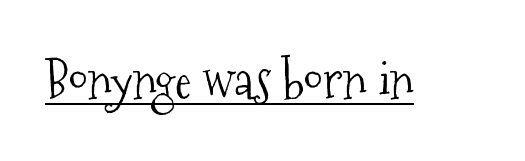
The image shows 50 px light, condensed serif type, upright; set normal letter spacing, underlined; medium stroke contrast and a medium x-height.
